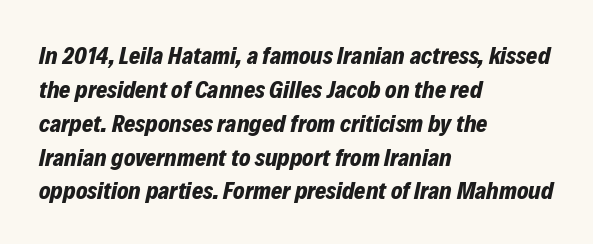
Each row of text sits above clean, open space. Characters are canted at an angle relative to the baseline's perpendicular. Every letter is thick-stroked: bold, no question. This sample keeps an unexceptional amount of space between lines.
